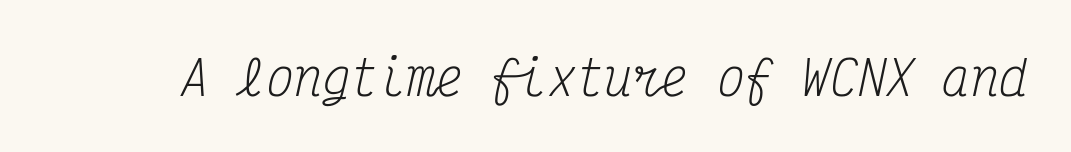
{"serif": "yes", "italic": "yes", "lean": "right", "slant_degrees": 12, "bold": "no", "weight": "regular", "width": "condensed", "stroke_contrast": "medium", "x_height": "medium", "monospaced": "yes", "underline": "no", "letter_spacing": "normal", "letter_spacing_em": 0.0, "glyph_px": 47}
